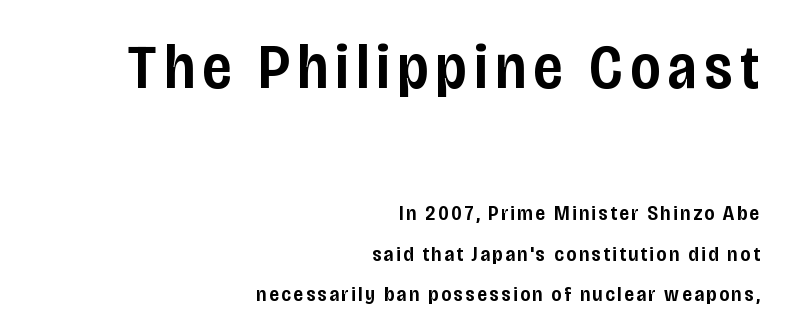
Designer's note — italics off, roman on. Proportional: the letters do not fall into vertical columns. Notice the strokes are somewhat thickened but not fully heavy: this is a semibold. The rag falls on the left side of this text block. Note: no serifs on the glyphs.
